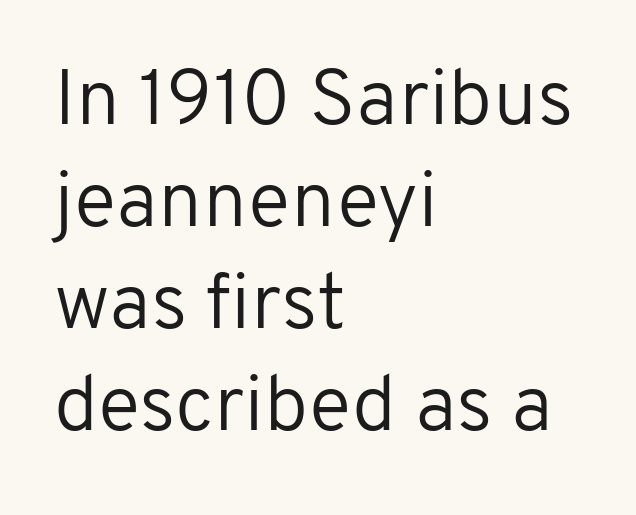
{"serif": "no", "italic": "no", "bold": "no", "weight": "regular", "width": "normal", "stroke_contrast": "low", "x_height": "medium", "monospaced": "no", "underline": "no", "align": "left", "line_spacing": "normal", "line_spacing_ratio": 1.29, "letter_spacing": "normal", "letter_spacing_em": 0.0, "glyph_px": 79}
